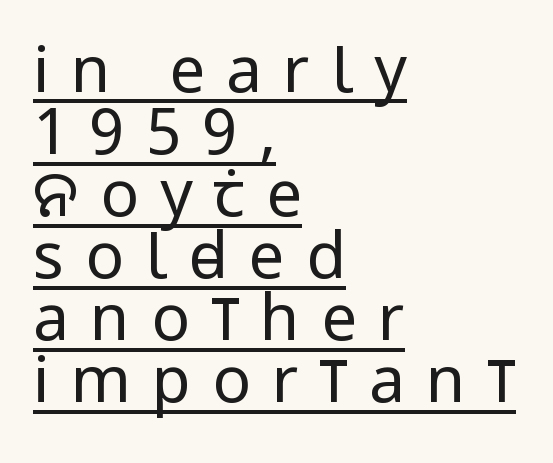
The image shows 64 px regular-weight, condensed sans-serif type, upright; set left-aligned, tight line spacing (0.97x), unusually wide letter spacing (+0.33 em), underlined; low stroke contrast and a large x-height.
